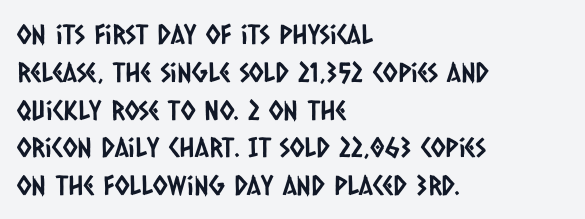
The image shows 27 px text type; set left-aligned, normal line spacing (1.4x), normal letter spacing, not underlined.
